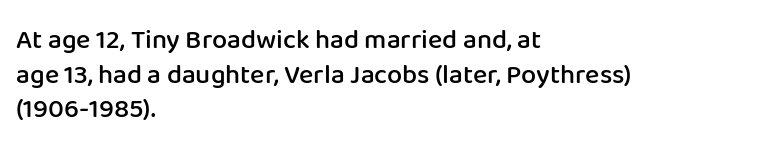
{"italic": "no", "bold": "semi", "underline": "no", "align": "left", "line_spacing": "normal", "line_spacing_ratio": 1.28, "letter_spacing": "normal", "letter_spacing_em": 0.0, "glyph_px": 27}
